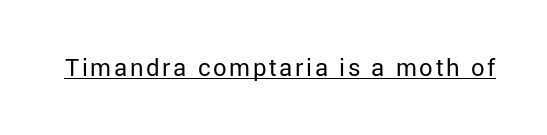
{"italic": "no", "bold": "no", "underline": "yes", "glyph_px": 24}
